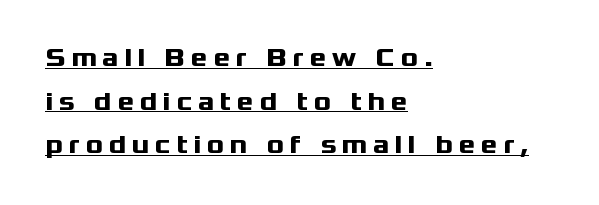
Q: Is the text bold? A: Yes.
Q: Is the text italic (slanted)? A: No, it is upright.
Q: Is the text underlined? A: Yes.
Q: How is the paragraph aligned? A: Left-aligned.
Q: Is the spacing between letters normal or unusually wide? A: Unusually wide.
Q: Is the spacing between lines tight, normal or loose? A: Normal.
